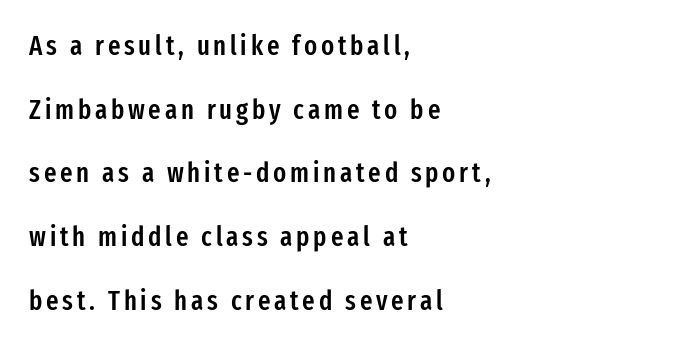
{"italic": "no", "bold": "semi", "underline": "no", "align": "left", "line_spacing": "loose", "line_spacing_ratio": 2.36, "glyph_px": 27}
